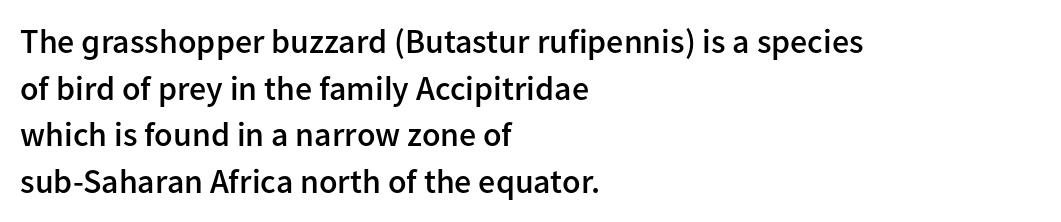
Q: Is the text bold? A: Semi-bold.
Q: Is the text italic (slanted)? A: No, it is upright.
Q: Is the typeface a serif or a sans-serif typeface? A: Sans-serif.
Q: Is the text underlined? A: No.
Q: How is the paragraph aligned? A: Left-aligned.
Q: Is the spacing between letters normal or unusually wide? A: Normal.
Q: Is the spacing between lines tight, normal or loose? A: Normal.
Q: Width (condensed, normal, or wide)? A: Normal.
Q: Stroke contrast? A: Low.
Q: x-height? A: Medium.
Q: Monospaced? A: No.
